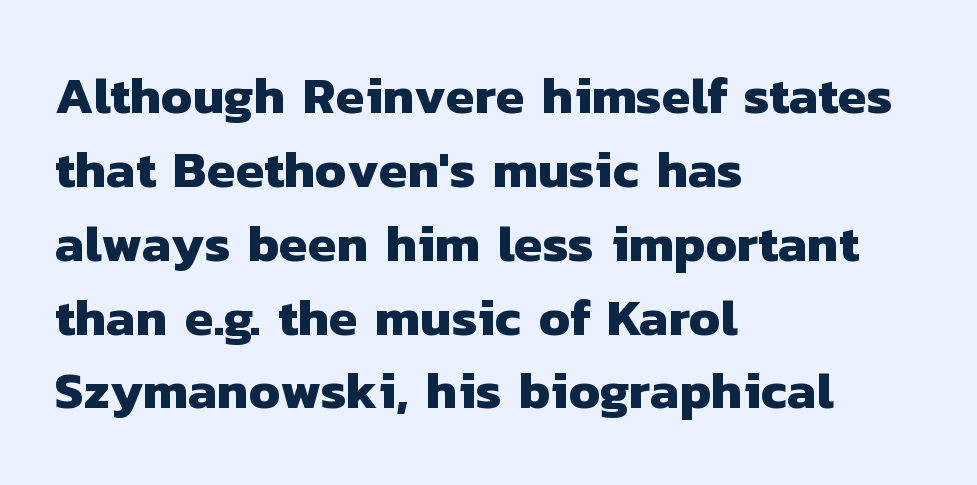
The image shows 52 px heavy sans-serif type; set left-aligned, normal line spacing (1.42x), normal letter spacing, not underlined; low stroke contrast and a medium x-height.
